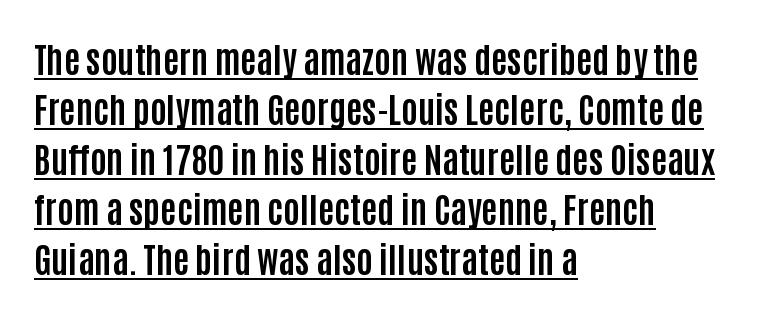
Q: Is the text bold? A: Yes.
Q: Is the text italic (slanted)? A: No, it is upright.
Q: Is the typeface a serif or a sans-serif typeface? A: Sans-serif.
Q: Is the text underlined? A: Yes.
Q: How is the paragraph aligned? A: Left-aligned.
Q: Is the spacing between letters normal or unusually wide? A: Normal.
Q: Is the spacing between lines tight, normal or loose? A: Normal.
Q: Width (condensed, normal, or wide)? A: Condensed.
Q: Stroke contrast? A: Low.
Q: x-height? A: Large.
Q: Monospaced? A: No.
